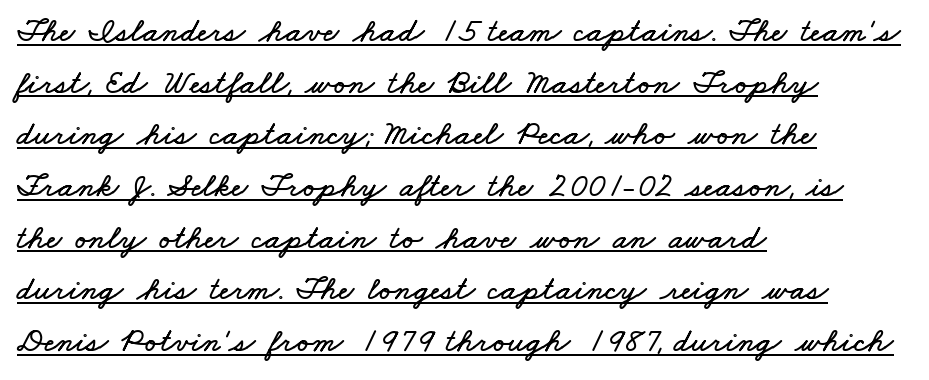
The image shows 34 px wide type; set left-aligned, normal line spacing (1.52x), normal letter spacing, underlined; low stroke contrast and a small x-height.
